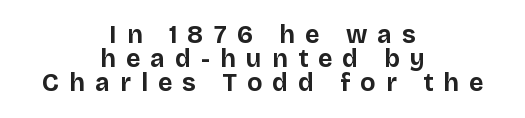
Students, this is bold: see how much ink each stroke carries. Leftover space on each line is divided equally before and after the words. The string is rendered with underlining switched off. In terms of leading, this rendering errs on the cramped side.
